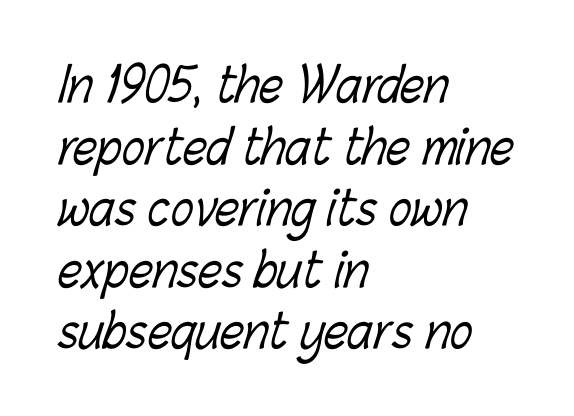
Q: Is the text bold? A: No.
Q: Is the text underlined? A: No.
Q: How is the paragraph aligned? A: Left-aligned.
Q: Is the spacing between letters normal or unusually wide? A: Normal.
Q: Is the spacing between lines tight, normal or loose? A: Normal.
Q: Width (condensed, normal, or wide)? A: Condensed.
Q: Stroke contrast? A: Low.
Q: x-height? A: Medium.
Q: Monospaced? A: No.
